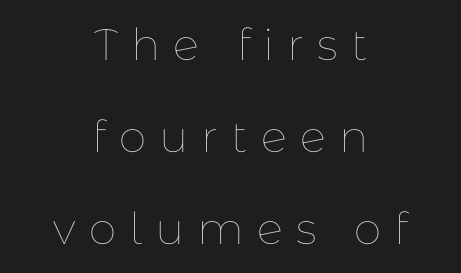
Q: Is the text bold? A: No.
Q: Is the text italic (slanted)? A: No, it is upright.
Q: Is the text underlined? A: No.
Q: How is the paragraph aligned? A: Centered.
Q: Is the spacing between letters normal or unusually wide? A: Unusually wide.
Q: Is the spacing between lines tight, normal or loose? A: Loose.
Q: Width (condensed, normal, or wide)? A: Normal.
Q: Stroke contrast? A: Low.
Q: x-height? A: Medium.
Q: Monospaced? A: No.
